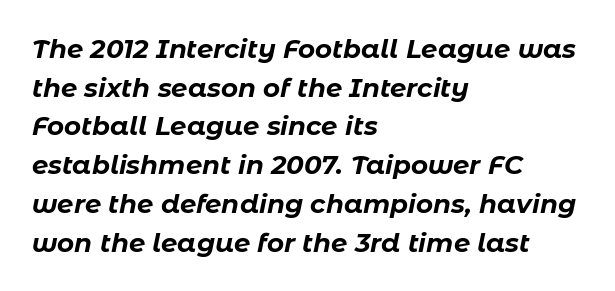
The image shows 26 px bold type, italic (leaning right); set left-aligned, normal line spacing (1.49x), normal letter spacing, not underlined.
